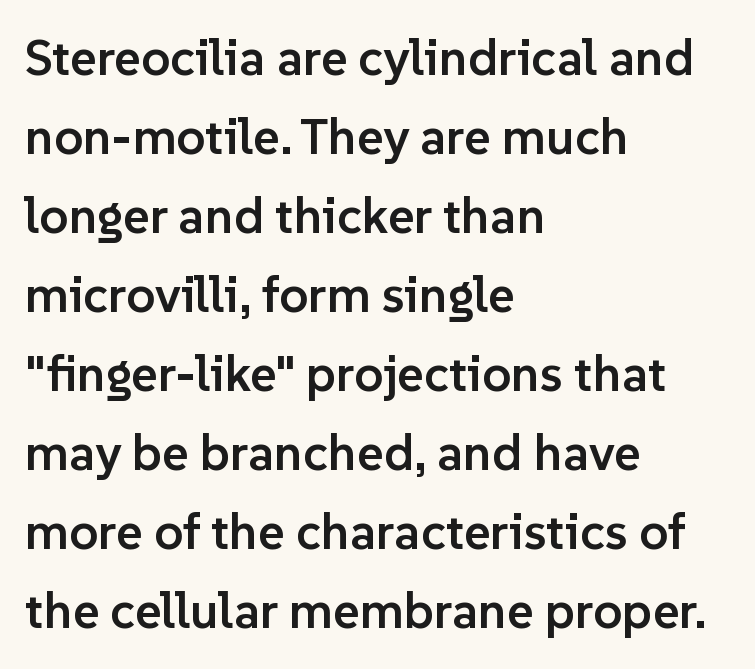
The image shows 51 px semibold sans-serif type, upright; set left-aligned, normal line spacing (1.55x), normal letter spacing, not underlined; low stroke contrast and a medium x-height.
